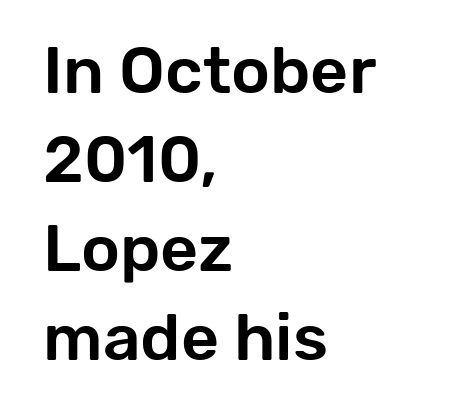
The rendering uses natural spacing where letterforms have individual widths. The passage shown is not underscored anywhere. The designer left line spacing at the default. Note: no serifs on the glyphs. This rendering leaves character spacing at its baseline value. The paragraph has a hard left edge and a soft right edge.
